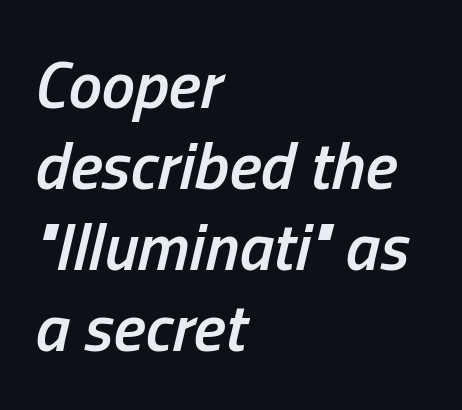
The image shows 67 px semibold, condensed type, italic (leaning right); set left-aligned, line spacing 1.21x, normal letter spacing, not underlined; low stroke contrast and a medium x-height.
